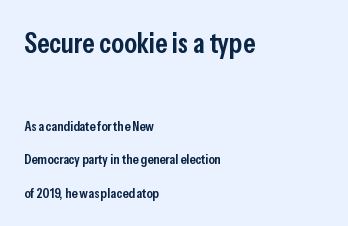
The image shows 29 px semibold, condensed sans-serif type, upright; set left-aligned, loose line spacing (2.4x), normal letter spacing, not underlined; the first (top) block is 2.07x larger; low stroke contrast and a medium x-height.
